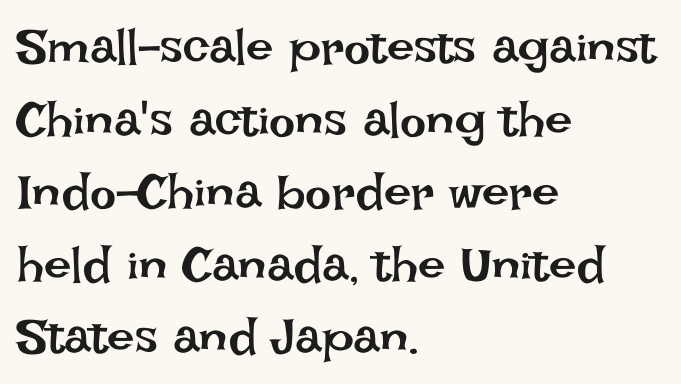
The image shows 49 px regular-weight type, upright; set left-aligned, normal line spacing (1.48x), normal letter spacing, not underlined; low stroke contrast and a large x-height.
